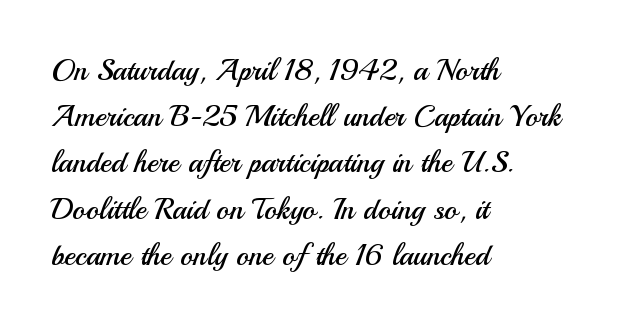
{"serif": "no", "bold": "no", "weight": "regular", "width": "normal", "stroke_contrast": "medium", "x_height": "small", "monospaced": "no", "underline": "no", "align": "left", "line_spacing": "normal", "line_spacing_ratio": 1.54, "letter_spacing": "normal", "letter_spacing_em": 0.0, "glyph_px": 30}
